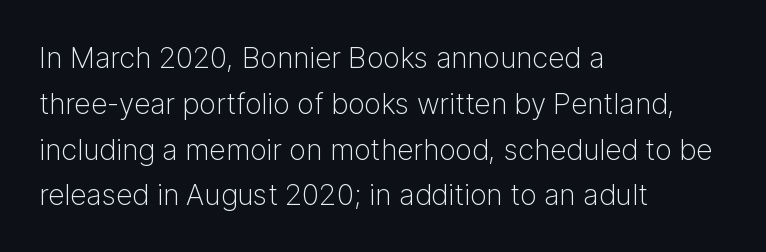
The image shows 29 px light sans-serif type, upright; set left-aligned, normal line spacing (1.58x), normal letter spacing, not underlined; low stroke contrast and a medium x-height.
